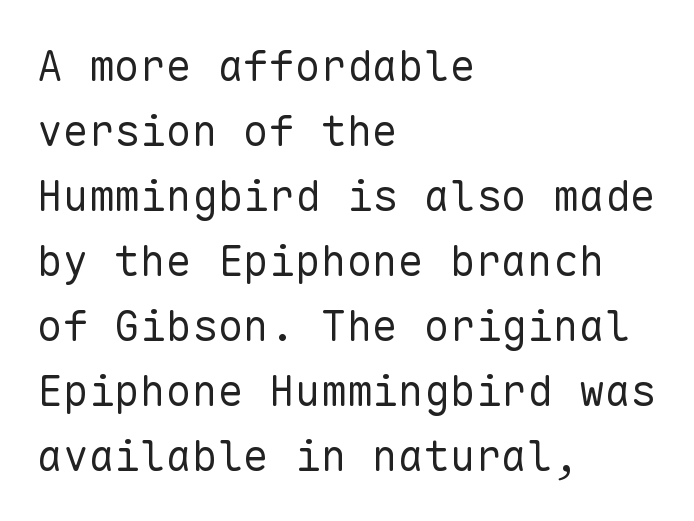
Q: Is the text bold? A: No.
Q: Is the text italic (slanted)? A: No, it is upright.
Q: Is the typeface a serif or a sans-serif typeface? A: Sans-serif.
Q: Is the text underlined? A: No.
Q: How is the paragraph aligned? A: Left-aligned.
Q: Is the spacing between letters normal or unusually wide? A: Normal.
Q: Is the spacing between lines tight, normal or loose? A: Normal.
Q: Width (condensed, normal, or wide)? A: Normal.
Q: Stroke contrast? A: Low.
Q: x-height? A: Medium.
Q: Monospaced? A: Yes.
